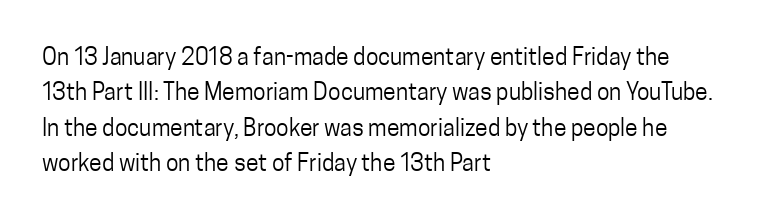
{"italic": "no", "bold": "no", "underline": "no", "align": "left", "line_spacing": "normal", "line_spacing_ratio": 1.54, "letter_spacing": "normal", "letter_spacing_em": 0.0, "glyph_px": 23}
